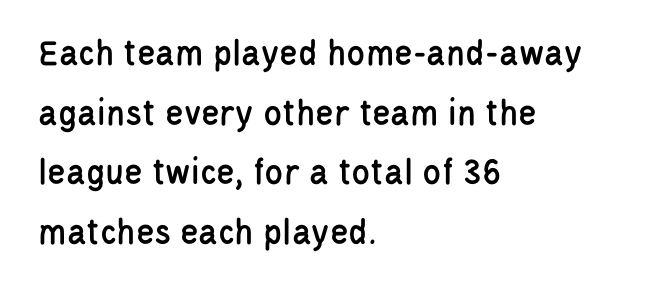
The image shows 38 px condensed sans-serif type, upright; set left-aligned, normal line spacing (1.57x), normal letter spacing, not underlined; low stroke contrast and a large x-height.
